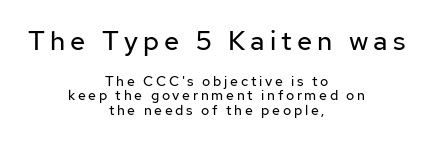
{"italic": "no", "bold": "no", "underline": "no", "align": "center", "line_spacing": "tight", "line_spacing_ratio": 1.02, "larger_block": "first", "size_ratio": 1.93, "glyph_px": 27}
